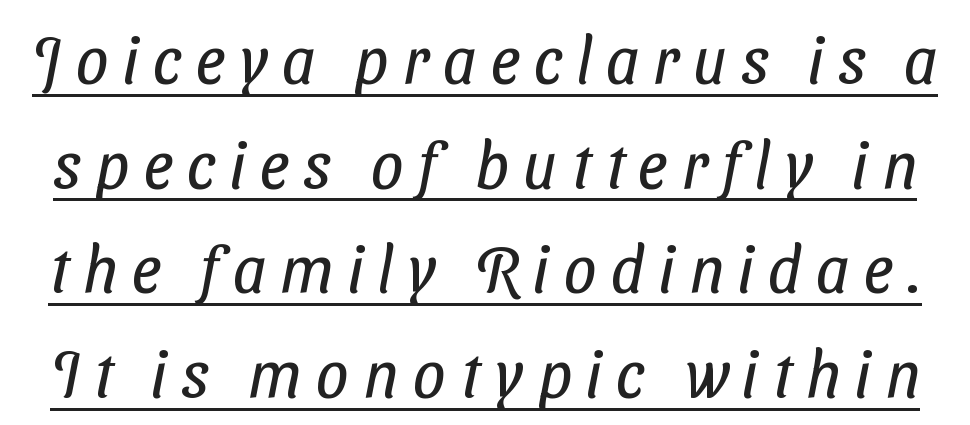
Is the letter spacing exaggerated? Yes — the characters are pushed far apart. What kind of face is this? One without serifs — a sans. Think of a printed novel: that variable character pitch is what you see here. Is this a heavy cut? Hardly; it is regular or lighter. Interline gaps are of average width in this sample. Notice how a bar underscores the lettering throughout.
